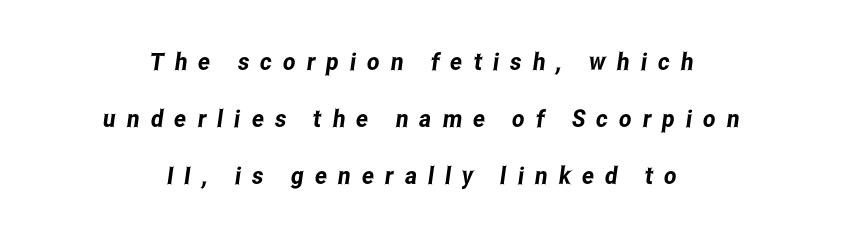
Q: Is the text underlined? A: No.
Q: How is the paragraph aligned? A: Centered.
Q: Is the spacing between letters normal or unusually wide? A: Unusually wide.
Q: Is the spacing between lines tight, normal or loose? A: Loose.
